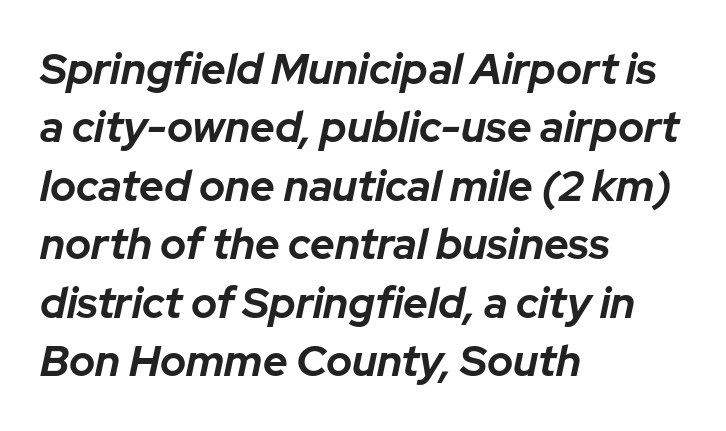
{"italic": "yes", "lean": "right", "slant_degrees": 12, "bold": "yes", "weight": "bold", "width": "normal", "stroke_contrast": "low", "x_height": "medium", "monospaced": "no", "underline": "no", "align": "left", "line_spacing": "normal", "line_spacing_ratio": 1.36, "letter_spacing": "normal", "letter_spacing_em": 0.0, "glyph_px": 43}
